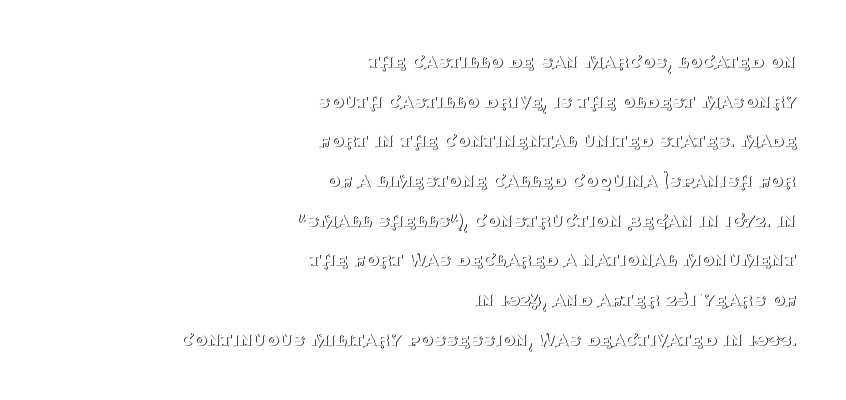
Q: Is the text bold? A: No.
Q: Is the text italic (slanted)? A: No, it is upright.
Q: Is the text underlined? A: No.
Q: How is the paragraph aligned? A: Right-aligned.
Q: Is the spacing between letters normal or unusually wide? A: Normal.
